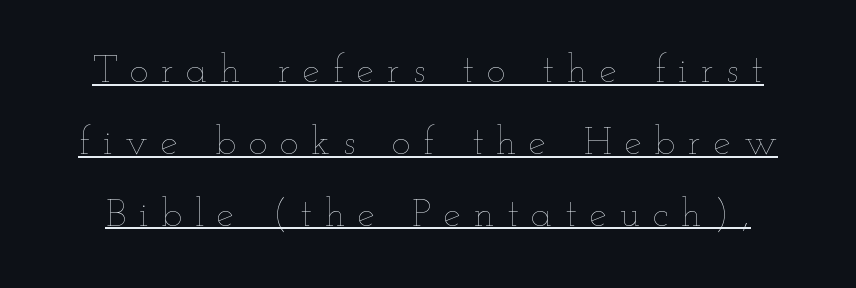
{"italic": "no", "bold": "no", "weight": "thin", "width": "wide", "stroke_contrast": "low", "x_height": "small", "monospaced": "no", "underline": "yes", "line_spacing_ratio": 1.84, "letter_spacing": "wide", "letter_spacing_em": 0.33, "glyph_px": 39}
